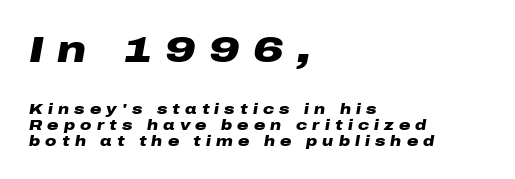
{"italic": "yes", "lean": "right", "slant_degrees": 10, "bold": "yes", "weight": "heavy", "width": "wide", "stroke_contrast": "low", "x_height": "medium", "monospaced": "no", "underline": "no", "align": "left", "line_spacing": "tight", "line_spacing_ratio": 1.15, "letter_spacing": "wide", "letter_spacing_em": 0.37, "larger_block": "first", "size_ratio": 2.64, "glyph_px": 37}
